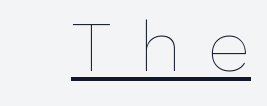
Q: Is the text bold? A: No.
Q: Is the text italic (slanted)? A: No, it is upright.
Q: Is the text underlined? A: Yes.
Q: Is the spacing between letters normal or unusually wide? A: Unusually wide.
Q: Width (condensed, normal, or wide)? A: Normal.
Q: Stroke contrast? A: Low.
Q: x-height? A: Medium.
Q: Monospaced? A: No.
